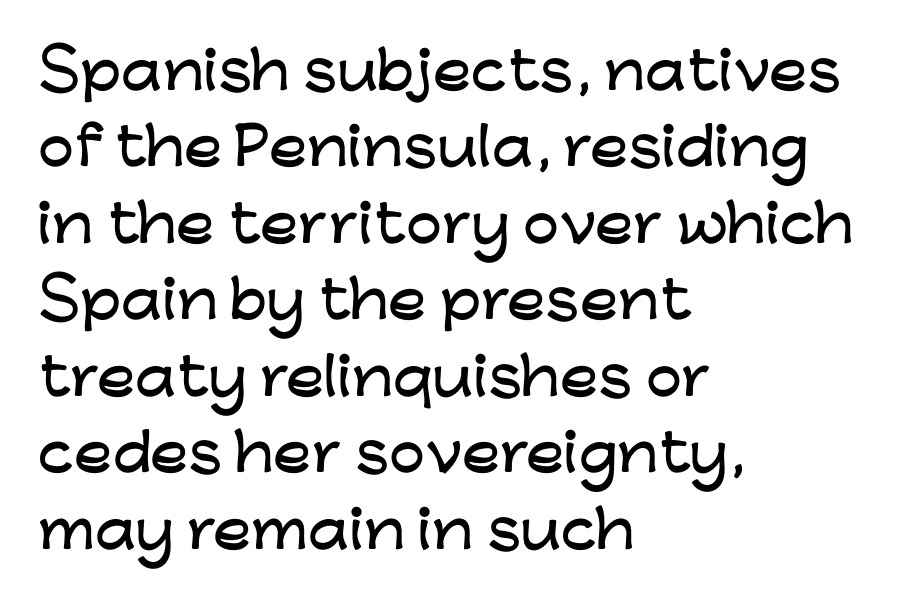
The image shows 51 px wide sans-serif type, upright; set left-aligned, normal line spacing (1.5x), normal letter spacing, not underlined; low stroke contrast and a medium x-height.
